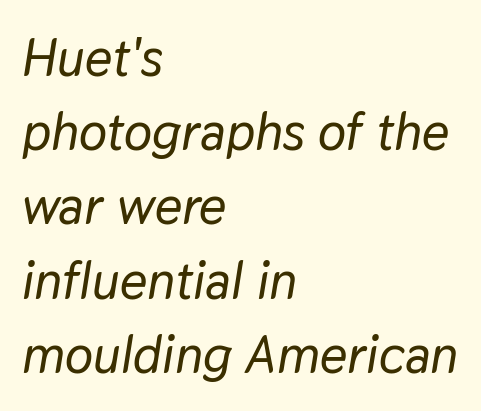
The image shows 53 px text type, italic (leaning right); set left-aligned, normal line spacing (1.4x), normal letter spacing, not underlined; low stroke contrast and a medium x-height.
